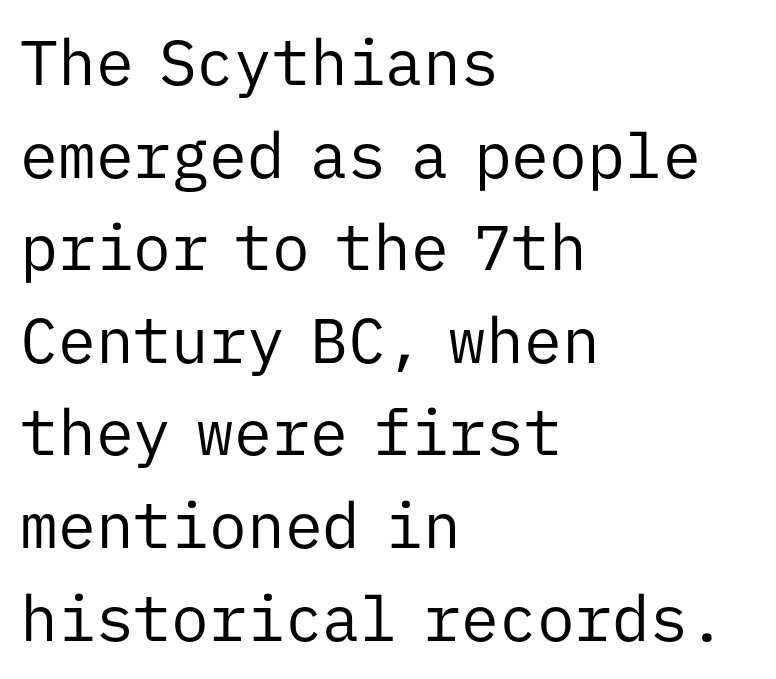
Monospaced: the letters line up in strict vertical columns. Unmarked baselines from the first word to the last. Ascenders rise straight up at ninety degrees. Every row of glyphs begins at an identical x-position on the left.
